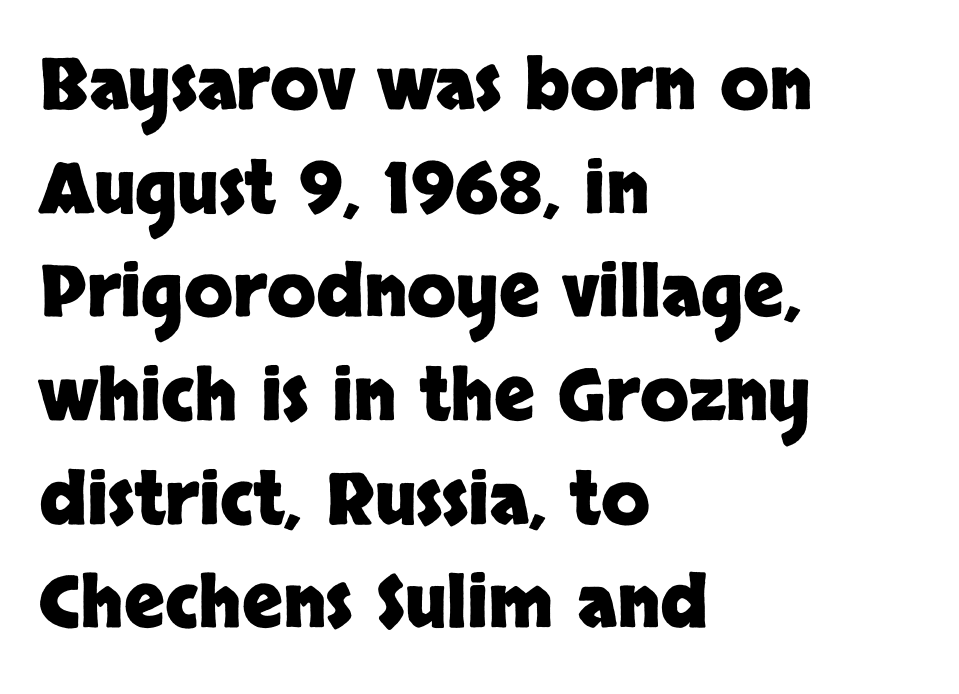
{"serif": "no", "italic": "no", "bold": "yes", "weight": "heavy", "width": "normal", "stroke_contrast": "low", "x_height": "large", "monospaced": "no", "underline": "no", "align": "left", "line_spacing": "normal", "line_spacing_ratio": 1.46, "letter_spacing": "normal", "letter_spacing_em": 0.0, "glyph_px": 71}
